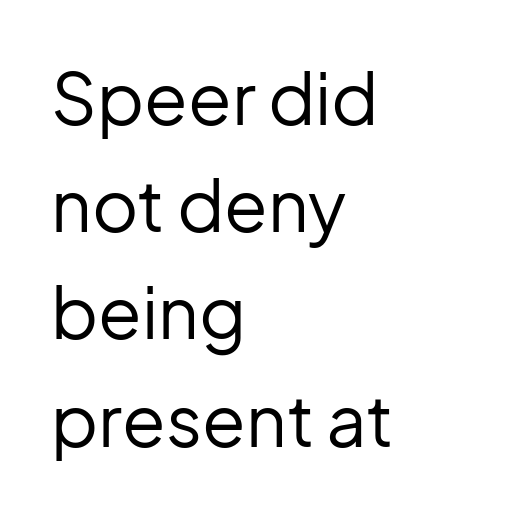
The image shows 71 px regular-weight sans-serif type, upright; set left-aligned, normal line spacing (1.51x), normal letter spacing, not underlined; low stroke contrast and a medium x-height.
